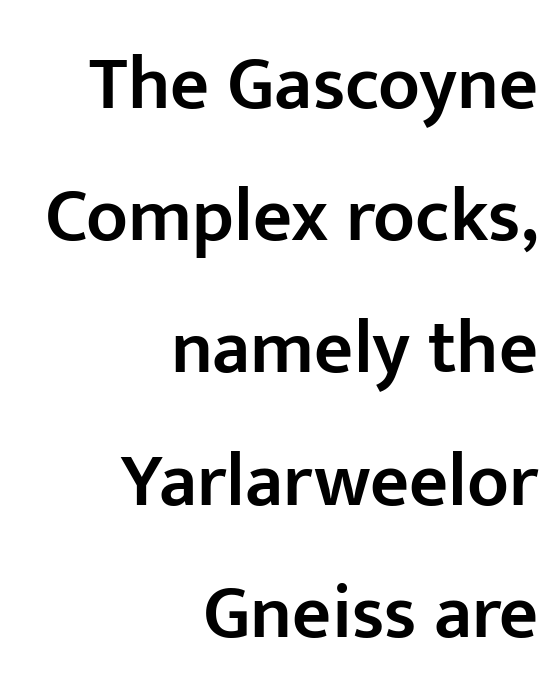
The image shows 76 px semibold sans-serif type, upright; set right-aligned, line spacing 1.74x, normal letter spacing, not underlined; low stroke contrast and a medium x-height.
